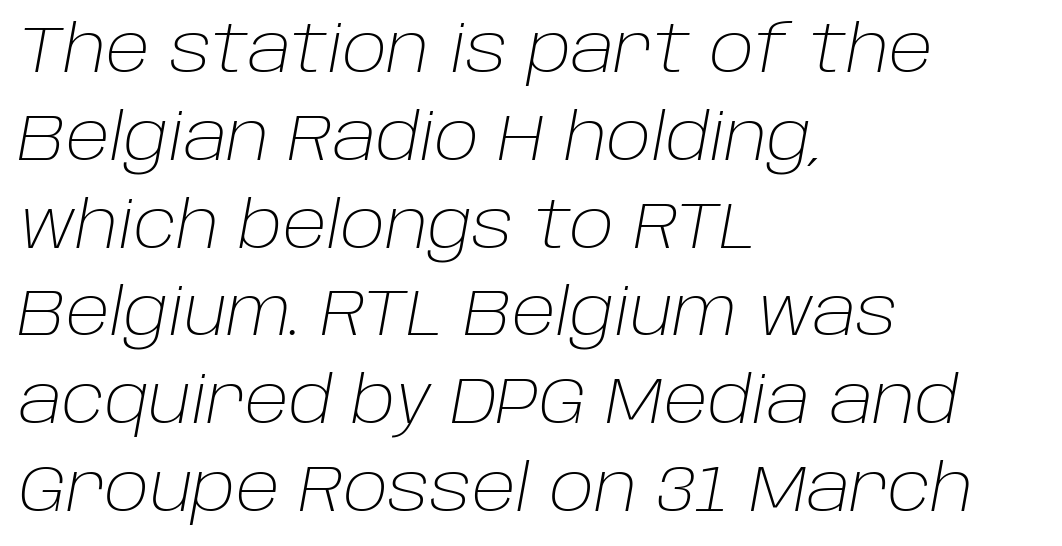
{"italic": "yes", "lean": "right", "slant_degrees": 10, "bold": "no", "weight": "light", "width": "normal", "stroke_contrast": "low", "x_height": "large", "monospaced": "no", "underline": "no", "align": "left", "line_spacing": "normal", "line_spacing_ratio": 1.33, "letter_spacing": "normal", "letter_spacing_em": 0.0, "glyph_px": 66}
